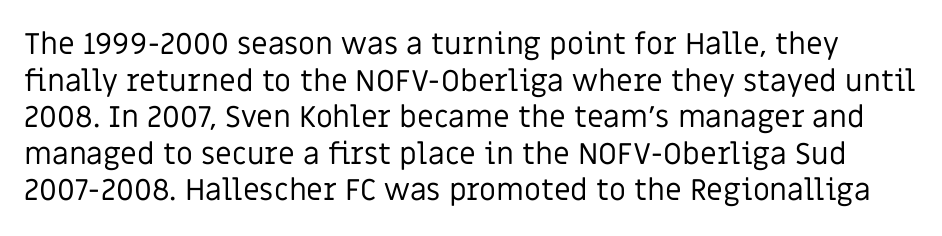
The image shows 30 px regular-weight sans-serif type, upright; set line spacing 1.22x, normal letter spacing, not underlined; low stroke contrast and a large x-height.
